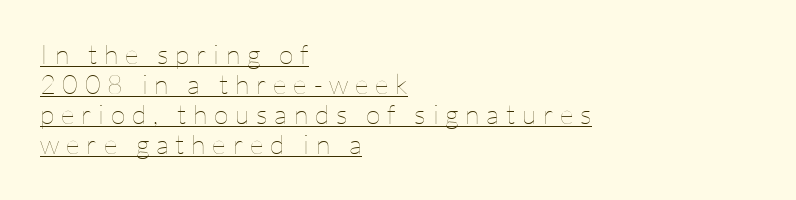
The image shows 27 px text type, upright; set left-aligned, tight line spacing (1.11x), unusually wide letter spacing (+0.25 em), underlined.
